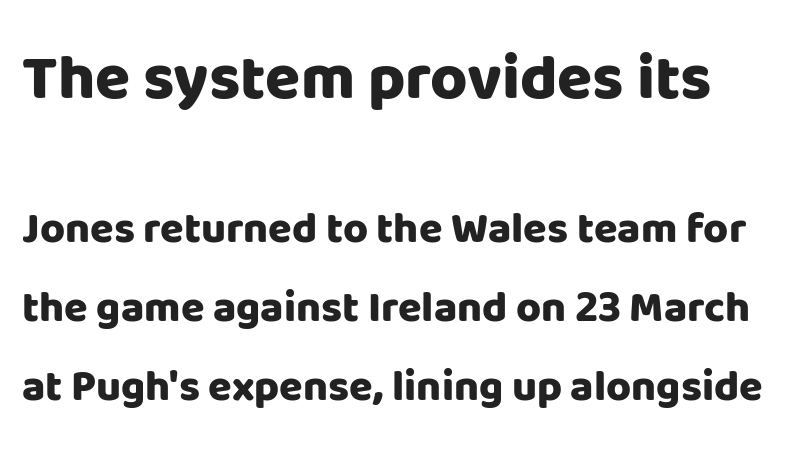
Nope, no serifs anywhere on these letters. This sample uses plain, unmodified letter spacing. The string is rendered with underlining switched off. A dark, heavy texture on the line: the type is bold. You could not count columns in this text — the font is proportionally spaced.
